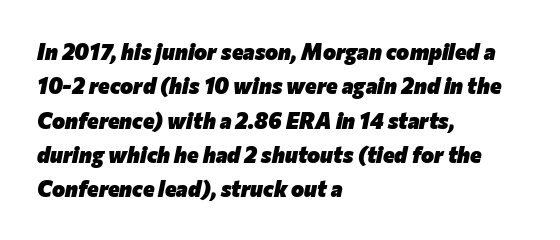
Letter spacing: default. Every letter is thick-stroked: bold, no question. Line beginnings align vertically; line endings do not. Rule under the text: the space is simply empty. Notice how the stems are inclined rather than vertical — that's the hallmark of italics.
